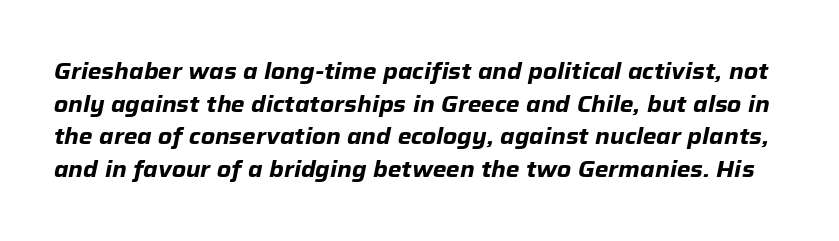
The image shows 22 px bold type, italic (leaning right); set normal line spacing (1.48x), normal letter spacing, not underlined.
